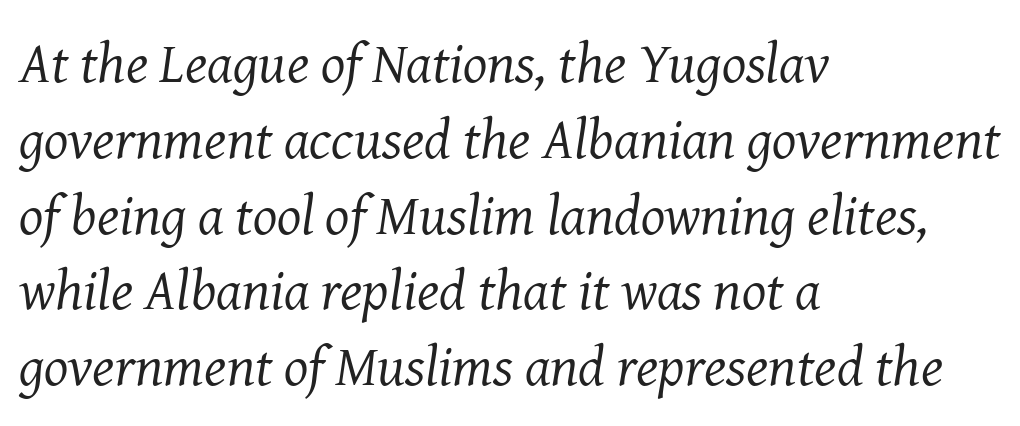
The image shows 57 px regular-weight serif type, italic (leaning right); set left-aligned, normal line spacing (1.33x), normal letter spacing, not underlined; medium stroke contrast and a medium x-height.
